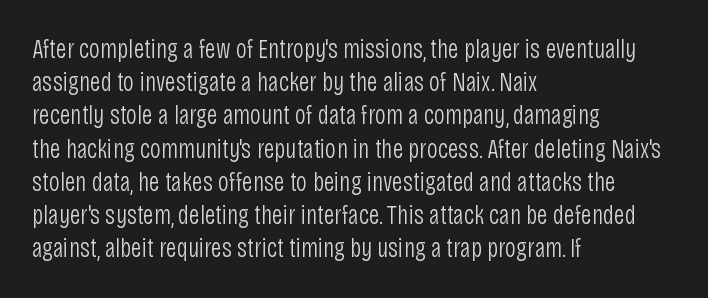
{"italic": "no", "bold": "no", "underline": "no", "align": "left", "line_spacing_ratio": 1.23, "letter_spacing": "normal", "letter_spacing_em": 0.0, "glyph_px": 27}
